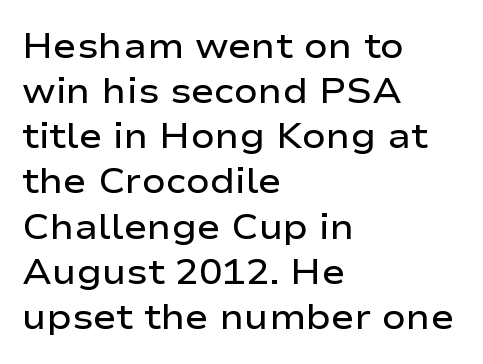
Q: Is the text bold? A: Semi-bold.
Q: Is the text italic (slanted)? A: No, it is upright.
Q: Is the typeface a serif or a sans-serif typeface? A: Sans-serif.
Q: Is the text underlined? A: No.
Q: How is the paragraph aligned? A: Left-aligned.
Q: Is the spacing between letters normal or unusually wide? A: Normal.
Q: Is the spacing between lines tight, normal or loose? A: Normal.
Q: Width (condensed, normal, or wide)? A: Wide.
Q: Stroke contrast? A: Low.
Q: x-height? A: Medium.
Q: Monospaced? A: No.
